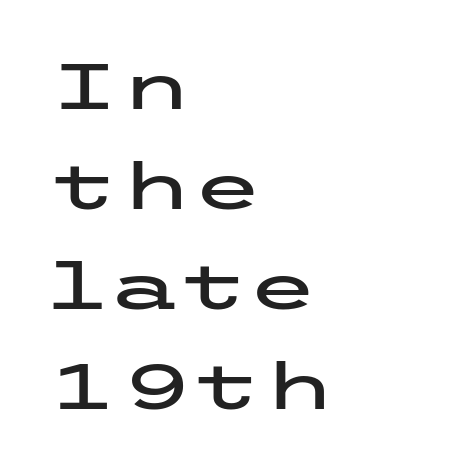
The image shows 65 px wide sans-serif type, upright; set left-aligned, normal line spacing (1.54x), normal letter spacing, not underlined; low stroke contrast and a medium x-height.
